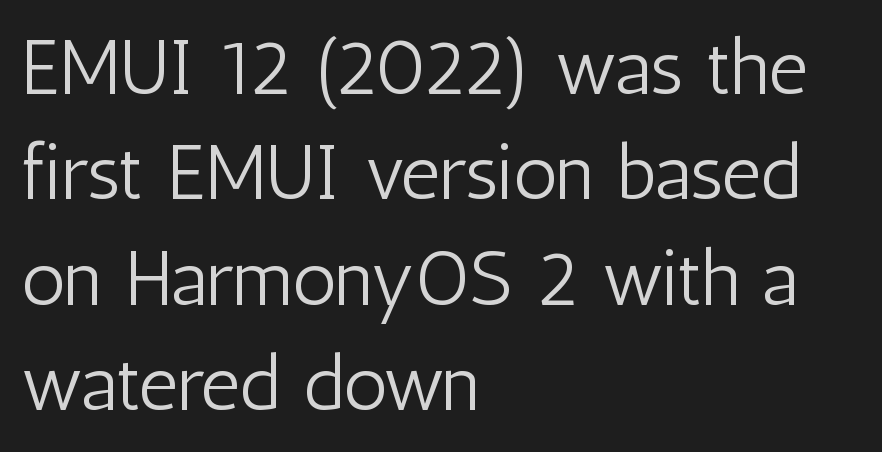
Q: Is the text bold? A: No.
Q: Is the text italic (slanted)? A: No, it is upright.
Q: Is the typeface a serif or a sans-serif typeface? A: Sans-serif.
Q: Is the text underlined? A: No.
Q: How is the paragraph aligned? A: Left-aligned.
Q: Is the spacing between letters normal or unusually wide? A: Normal.
Q: Is the spacing between lines tight, normal or loose? A: Normal.
Q: Width (condensed, normal, or wide)? A: Condensed.
Q: Stroke contrast? A: Low.
Q: x-height? A: Medium.
Q: Monospaced? A: No.
